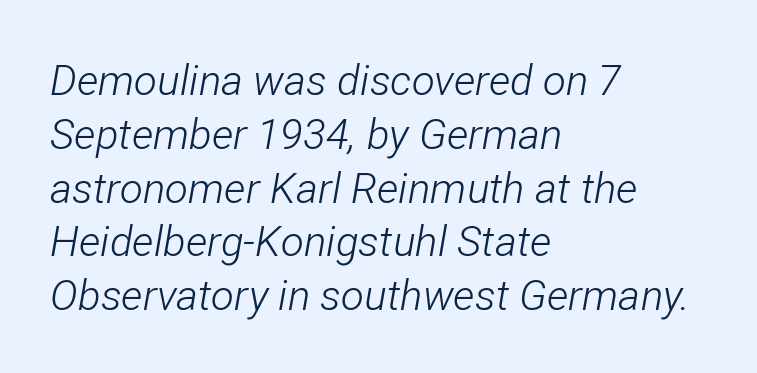
This is oblique type, the kind used for emphasis or titles. Line spacing here is normal. These lines are set flush left with a ragged right edge. Note the varied advance widths — an 'i' is clearly narrower than an 'm'. Underlining? Definitely not there. No extra tracking has been applied to these lines.
